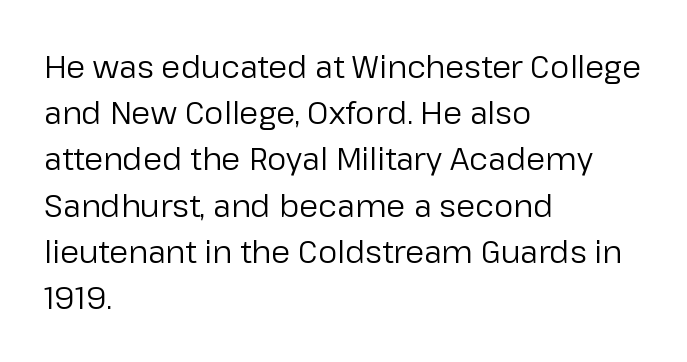
{"serif": "no", "italic": "no", "bold": "no", "weight": "regular", "width": "normal", "stroke_contrast": "low", "x_height": "medium", "monospaced": "no", "underline": "no", "align": "left", "line_spacing": "normal", "line_spacing_ratio": 1.49, "letter_spacing": "normal", "letter_spacing_em": 0.0, "glyph_px": 31}
